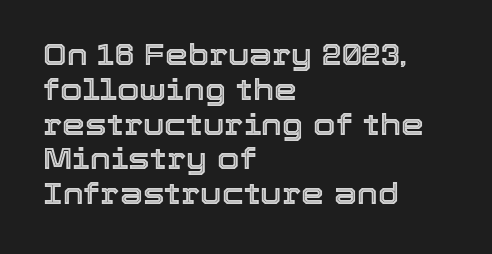
The image shows 29 px text type, upright; set left-aligned, line spacing 1.2x, normal letter spacing, not underlined; a medium x-height.
